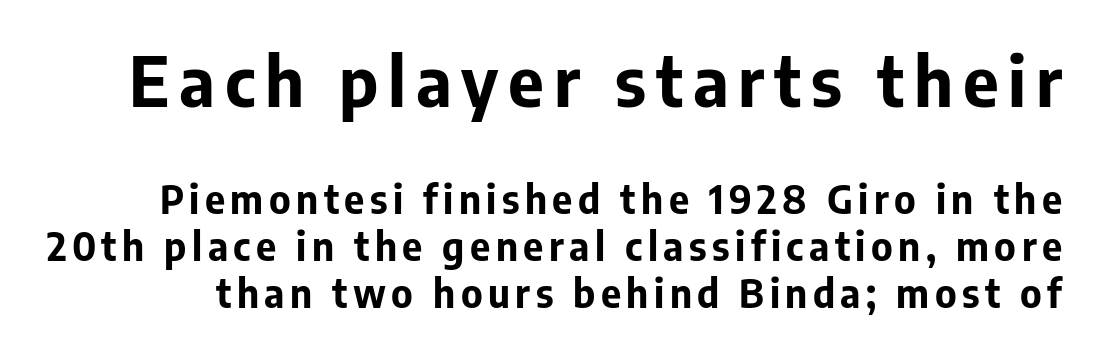
Q: Is the text bold? A: Yes.
Q: Is the text italic (slanted)? A: No, it is upright.
Q: Is the typeface a serif or a sans-serif typeface? A: Sans-serif.
Q: Is the text underlined? A: No.
Q: Which block of text is set in a larger size, the first (top) or the second (bottom)? A: The first (top) one.
Q: Width (condensed, normal, or wide)? A: Normal.
Q: Stroke contrast? A: Low.
Q: x-height? A: Medium.
Q: Monospaced? A: No.
